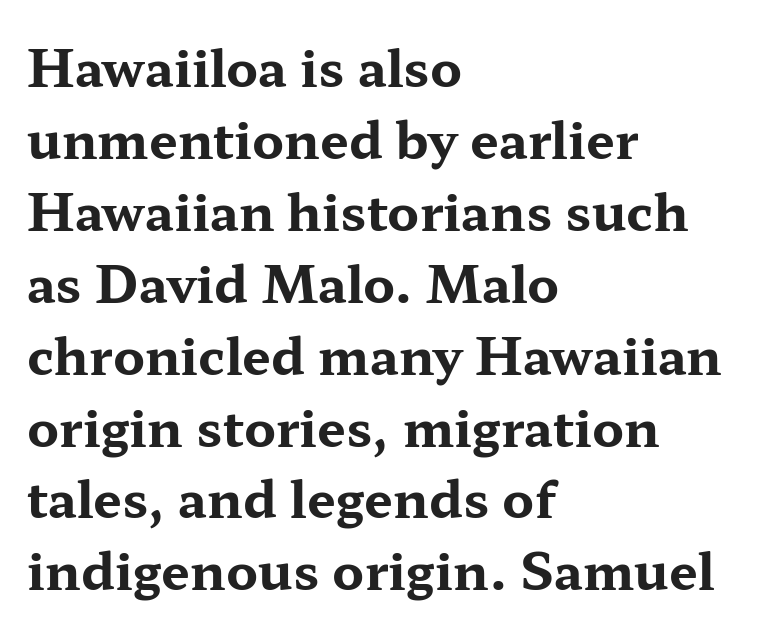
Q: Is the text bold? A: Yes.
Q: Is the text italic (slanted)? A: No, it is upright.
Q: Is the typeface a serif or a sans-serif typeface? A: Serif.
Q: Is the text underlined? A: No.
Q: How is the paragraph aligned? A: Left-aligned.
Q: Is the spacing between letters normal or unusually wide? A: Normal.
Q: Is the spacing between lines tight, normal or loose? A: Normal.
Q: Width (condensed, normal, or wide)? A: Wide.
Q: Stroke contrast? A: Medium.
Q: x-height? A: Medium.
Q: Monospaced? A: No.
